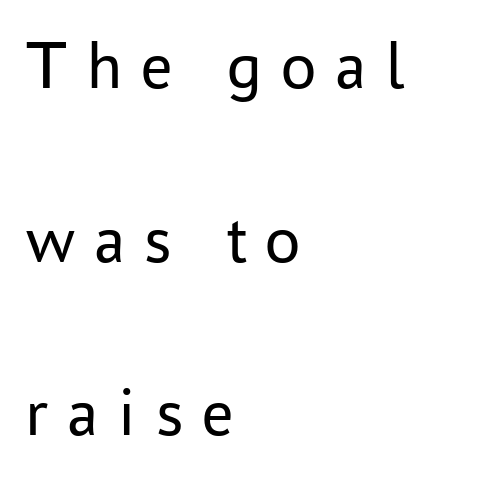
{"serif": "no", "italic": "no", "bold": "no", "weight": "regular", "width": "normal", "stroke_contrast": "low", "x_height": "medium", "monospaced": "no", "underline": "no", "align": "left", "line_spacing": "loose", "line_spacing_ratio": 2.48, "letter_spacing": "wide", "letter_spacing_em": 0.27, "glyph_px": 70}
